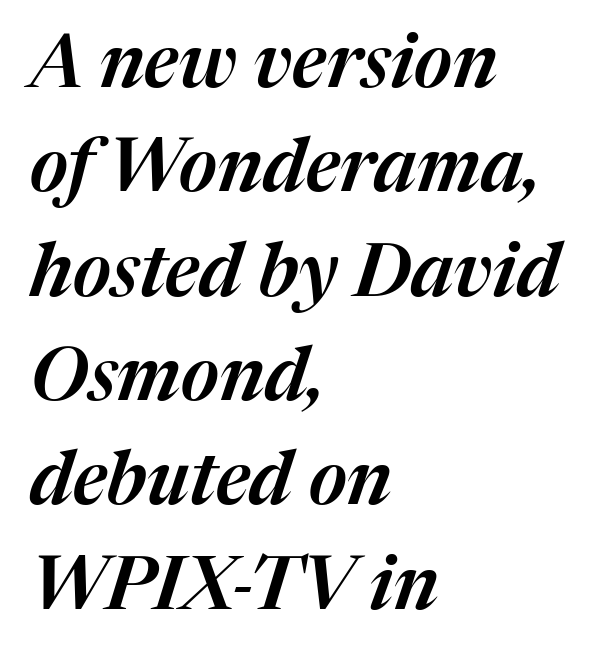
Q: Is the text italic (slanted)? A: Yes, it leans right by about 17 degrees.
Q: Is the text underlined? A: No.
Q: How is the paragraph aligned? A: Left-aligned.
Q: Is the spacing between letters normal or unusually wide? A: Normal.
Q: Is the spacing between lines tight, normal or loose? A: Normal.
Q: Width (condensed, normal, or wide)? A: Normal.
Q: Stroke contrast? A: Medium.
Q: x-height? A: Medium.
Q: Monospaced? A: No.
